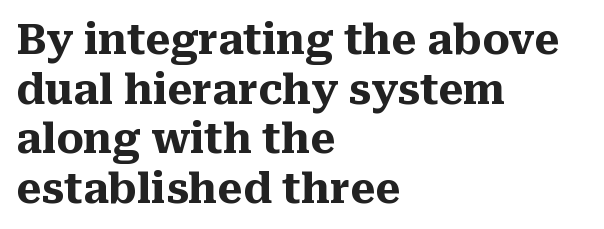
{"serif": "yes", "italic": "no", "bold": "yes", "weight": "heavy", "width": "normal", "stroke_contrast": "medium", "x_height": "medium", "monospaced": "no", "underline": "no", "align": "left", "line_spacing_ratio": 1.21, "letter_spacing": "normal", "letter_spacing_em": 0.0, "glyph_px": 41}
